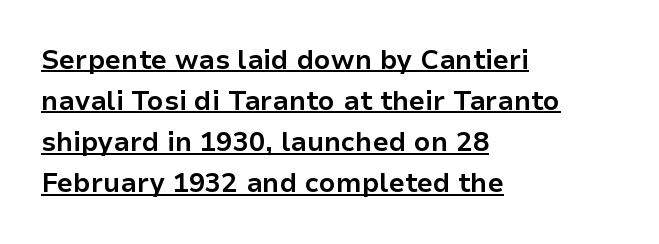
{"italic": "no", "bold": "yes", "underline": "yes", "align": "left", "line_spacing": "normal", "line_spacing_ratio": 1.52, "letter_spacing": "normal", "letter_spacing_em": 0.0, "glyph_px": 27}
